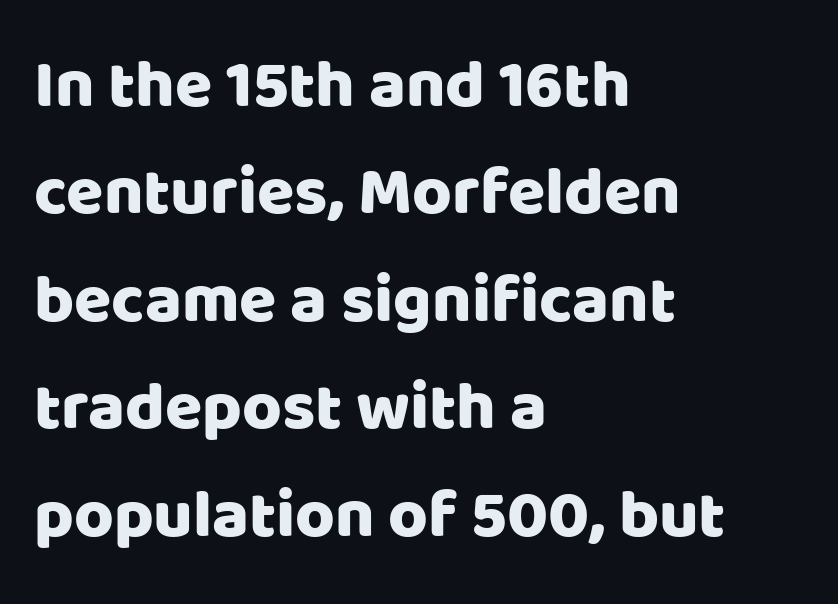
This sample keeps an unexceptional amount of space between lines. What stands out about the letter spacing? Nothing — it is the standard amount. Grotesque or geometric, the face here clearly has no serifs. These lines are rendered in a variable-pitch font. Visually the block forms a straight wall on the left and a jagged coastline on the right.
